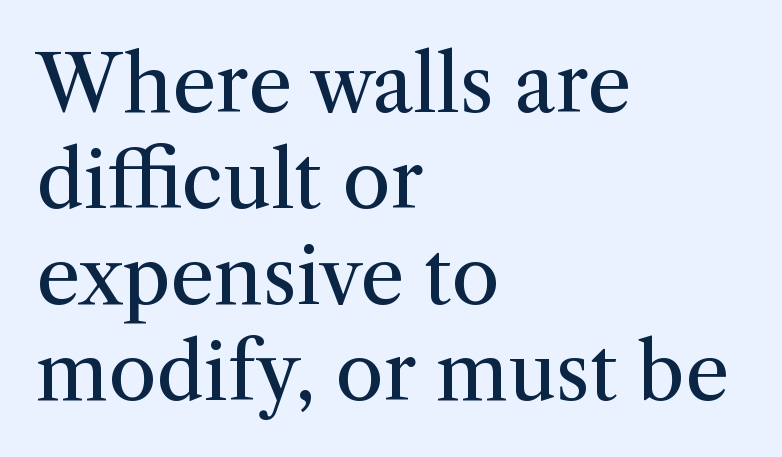
{"serif": "yes", "italic": "no", "bold": "no", "weight": "regular", "width": "normal", "stroke_contrast": "medium", "x_height": "medium", "monospaced": "no", "underline": "no", "align": "left", "line_spacing_ratio": 1.23, "letter_spacing": "normal", "letter_spacing_em": 0.0, "glyph_px": 78}
